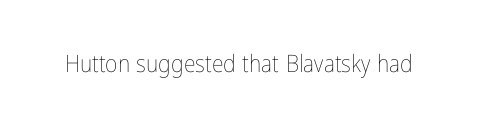
Only glyphs here, with clear space below each row. Notice how the stems are strictly vertical — no italics here. Between one letter and the next there's only the usual sliver of space. Is this a heavy cut? Hardly; it is regular or lighter.
